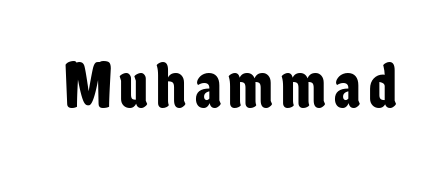
Q: Is the text italic (slanted)? A: No, it is upright.
Q: Is the typeface a serif or a sans-serif typeface? A: Sans-serif.
Q: Is the text underlined? A: No.
Q: Width (condensed, normal, or wide)? A: Condensed.
Q: Stroke contrast? A: Low.
Q: x-height? A: Medium.
Q: Monospaced? A: No.
